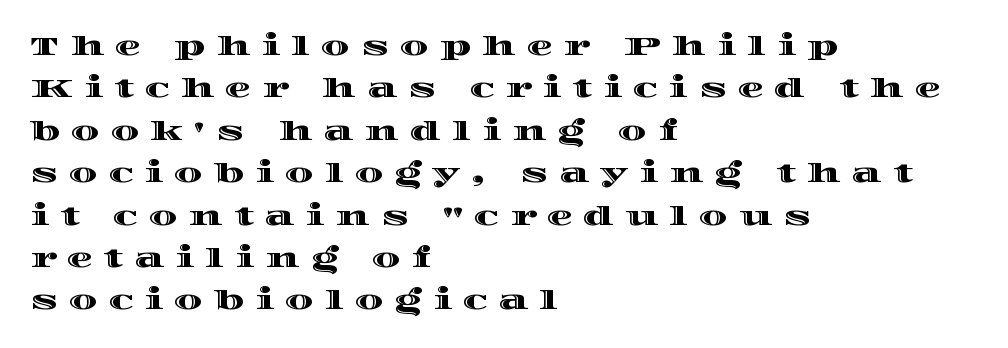
The image shows 26 px text type, upright; set left-aligned, normal line spacing (1.63x), unusually wide letter spacing (+0.42 em), not underlined.
